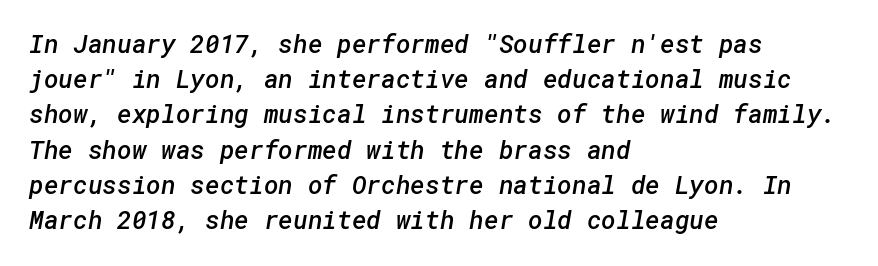
The image shows 25 px text type; set left-aligned, normal line spacing (1.41x), normal letter spacing, not underlined.
